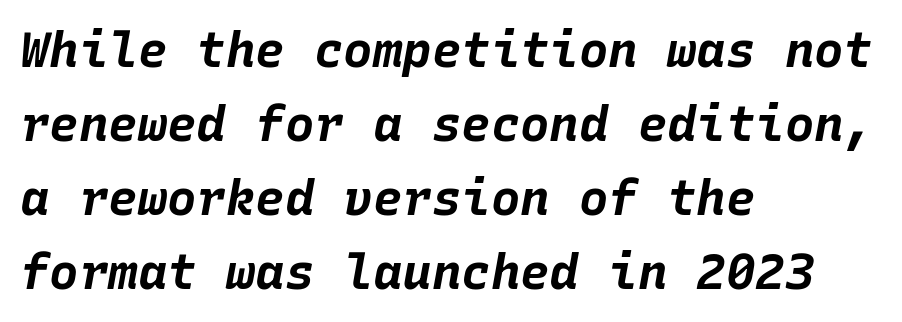
Q: Is the text bold? A: Yes.
Q: Is the text italic (slanted)? A: Yes, it leans right by about 10 degrees.
Q: Is the text underlined? A: No.
Q: How is the paragraph aligned? A: Left-aligned.
Q: Is the spacing between letters normal or unusually wide? A: Normal.
Q: Is the spacing between lines tight, normal or loose? A: Normal.
Q: Width (condensed, normal, or wide)? A: Normal.
Q: Stroke contrast? A: Low.
Q: x-height? A: Large.
Q: Monospaced? A: Yes.
